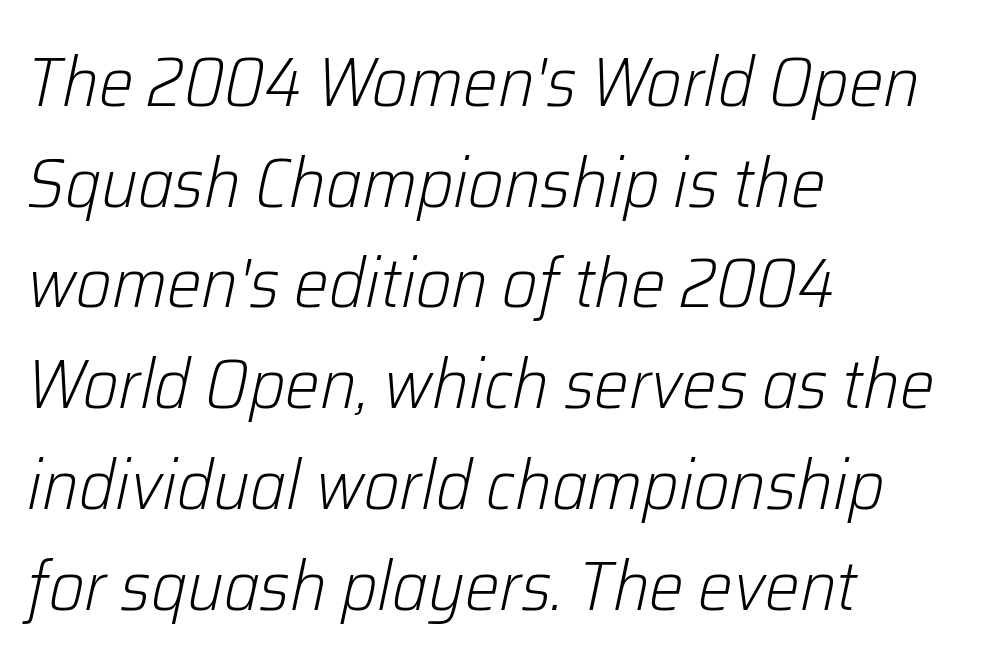
The image shows 69 px light type, italic (leaning right); set left-aligned, normal line spacing (1.46x), normal letter spacing, not underlined; low stroke contrast and a medium x-height.
